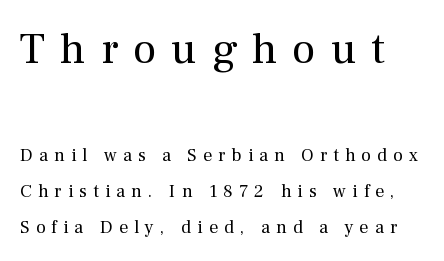
The image shows 44 px regular-weight serif type, upright; set loose line spacing (2.0x), unusually wide letter spacing (+0.34 em), not underlined; the first (top) block is 2.44x larger; medium stroke contrast and a medium x-height.
